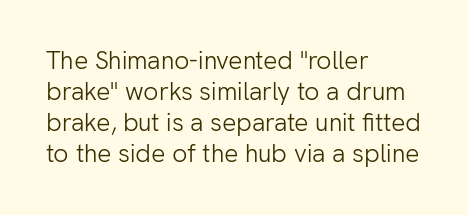
{"italic": "no", "bold": "no", "underline": "no", "align": "left", "line_spacing_ratio": 1.24, "letter_spacing": "normal", "letter_spacing_em": 0.0, "glyph_px": 25}
